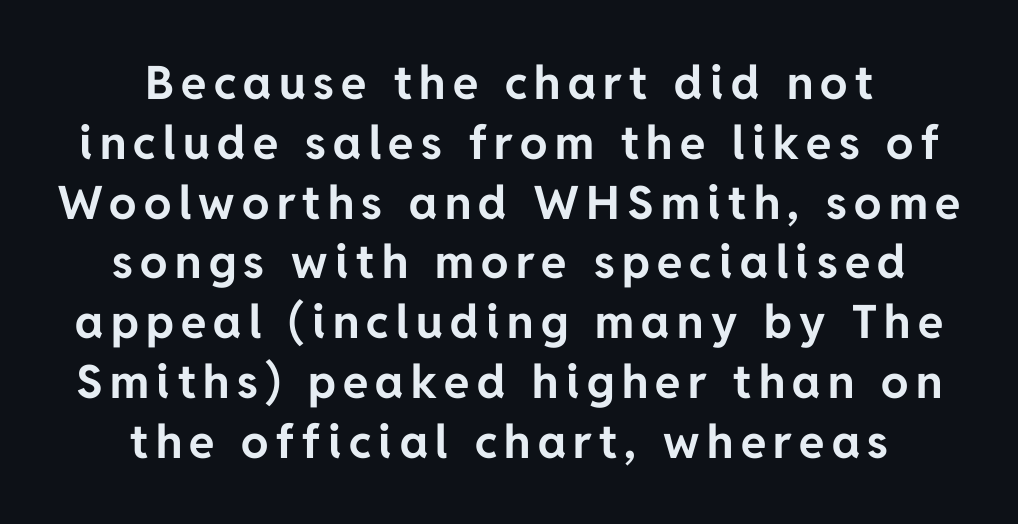
{"serif": "no", "italic": "no", "bold": "yes", "weight": "bold", "width": "normal", "stroke_contrast": "low", "x_height": "medium", "monospaced": "no", "underline": "no", "align": "center", "line_spacing": "normal", "line_spacing_ratio": 1.3, "glyph_px": 46}
